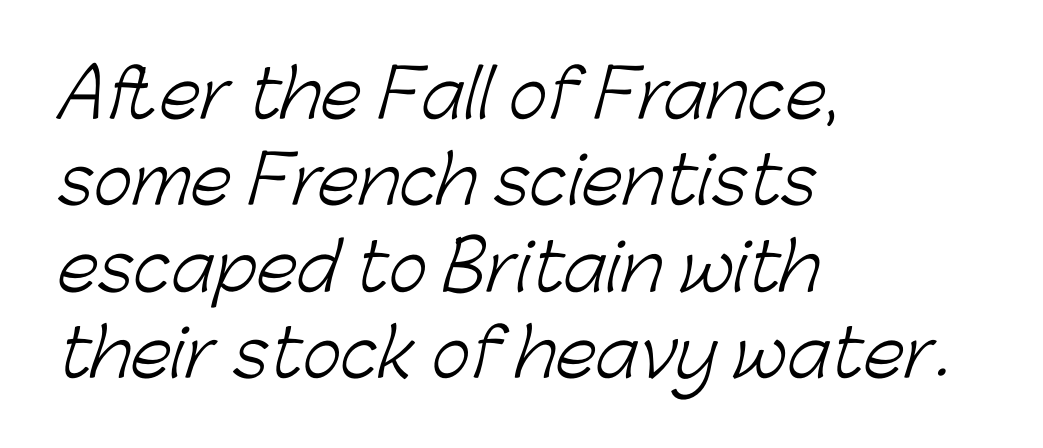
Q: Is the text bold? A: No.
Q: Is the typeface a serif or a sans-serif typeface? A: Sans-serif.
Q: Is the text underlined? A: No.
Q: How is the paragraph aligned? A: Left-aligned.
Q: Is the spacing between letters normal or unusually wide? A: Normal.
Q: Is the spacing between lines tight, normal or loose? A: Normal.
Q: Width (condensed, normal, or wide)? A: Normal.
Q: Stroke contrast? A: Low.
Q: x-height? A: Medium.
Q: Monospaced? A: No.
